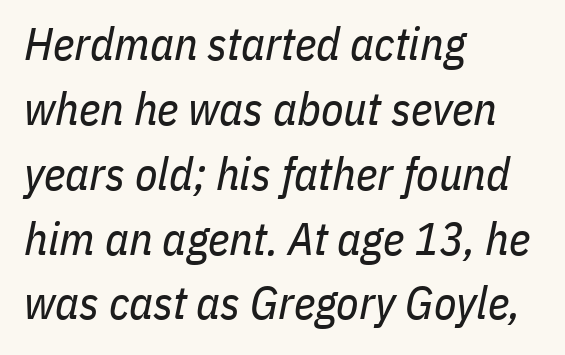
Honestly, the row spacing looks completely unremarkable. Quick note: underline off. The rendering uses natural spacing where letterforms have individual widths. An italicized treatment has been applied to the whole sample. A student would call this left alignment; a typographer would say flush left, rag right. These glyphs show unthickened strokes, regular width or finer.
